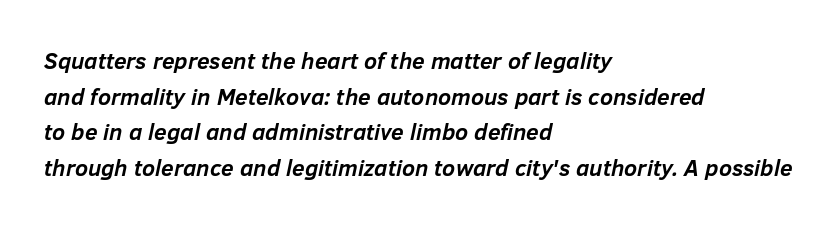
Tracking value appears to be zero — textbook default spacing. Casual observation: everything's shoved over to the left. In terms of leading, this rendering sits right in the middle. An italicized treatment has been applied to the whole sample.
